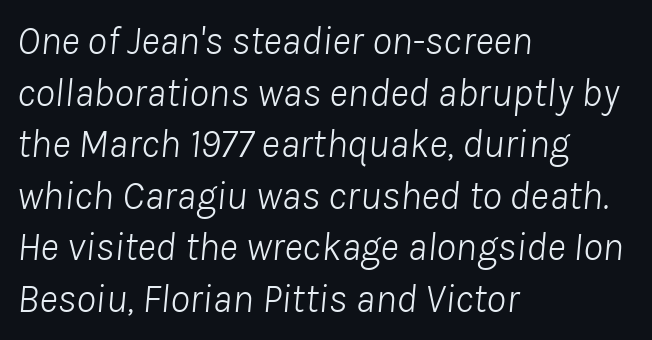
Check the space under the baseline: it is left empty. The rows are spaced the way most documents space them. Weight: in the light-to-regular range. You could not count columns in this text — the font is proportionally spaced.
